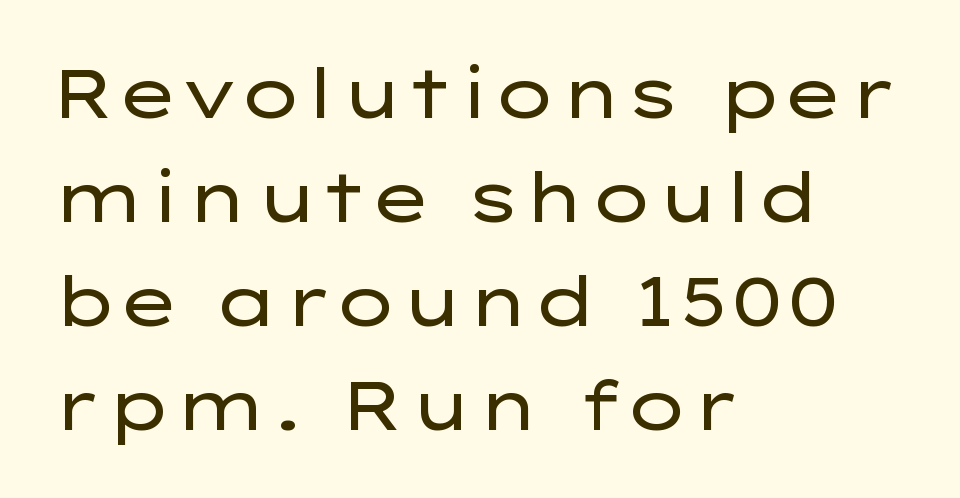
The image shows 68 px regular-weight, wide sans-serif type, upright; set left-aligned, normal line spacing (1.53x), normal letter spacing, not underlined; low stroke contrast and a medium x-height.
